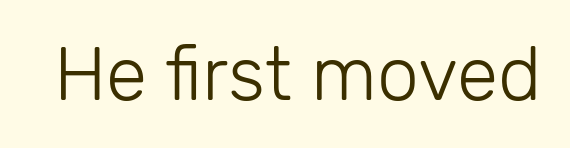
{"serif": "no", "italic": "no", "bold": "no", "weight": "light", "width": "normal", "stroke_contrast": "low", "x_height": "medium", "monospaced": "no", "underline": "no", "letter_spacing": "normal", "letter_spacing_em": 0.0, "glyph_px": 75}
